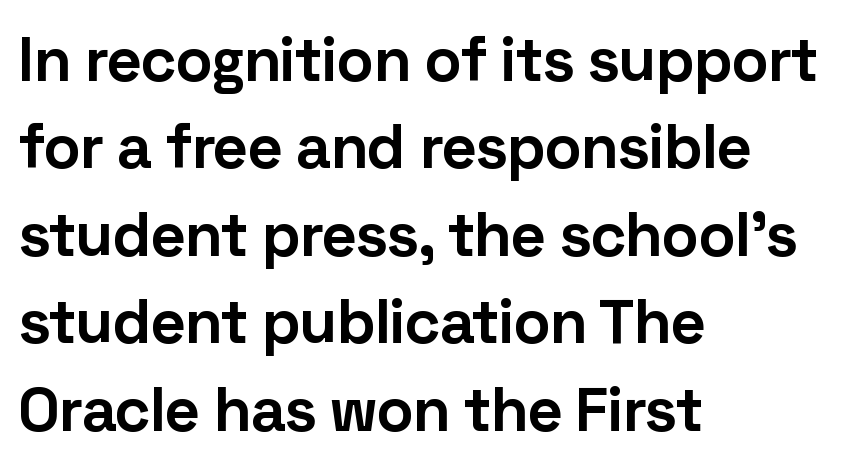
{"serif": "no", "italic": "no", "bold": "yes", "weight": "bold", "width": "normal", "stroke_contrast": "low", "x_height": "medium", "monospaced": "no", "underline": "no", "align": "left", "line_spacing": "normal", "line_spacing_ratio": 1.41, "letter_spacing": "normal", "letter_spacing_em": 0.0, "glyph_px": 62}
